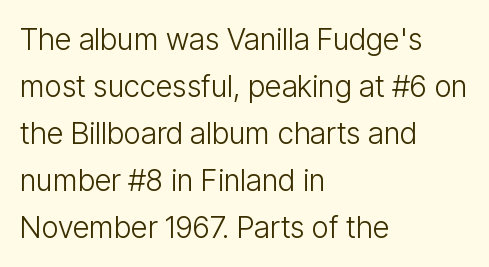
Lines of text with bare space underneath. Reading down the column, the eye jumps a familiar distance to each next line. Layout note: lines flush left. No extra tracking has been applied to these lines.
